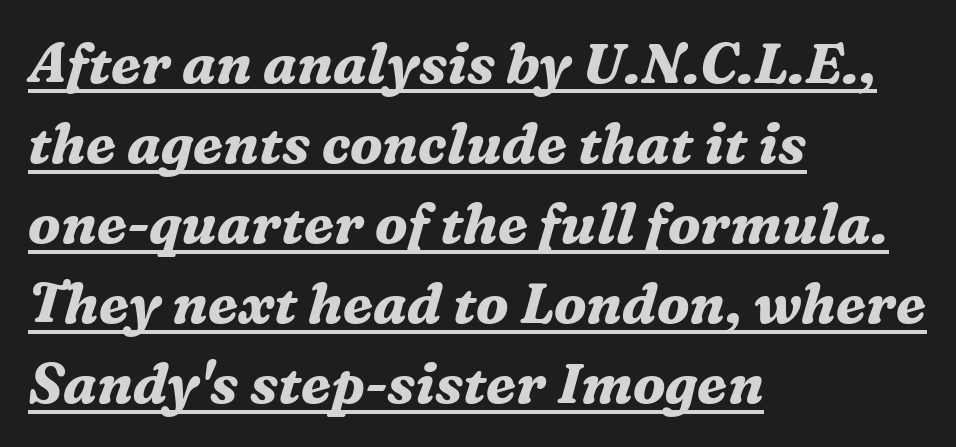
Q: Is the text bold? A: Yes.
Q: Is the text italic (slanted)? A: Yes, it leans right by about 16 degrees.
Q: Is the typeface a serif or a sans-serif typeface? A: Serif.
Q: Is the text underlined? A: Yes.
Q: How is the paragraph aligned? A: Left-aligned.
Q: Is the spacing between letters normal or unusually wide? A: Normal.
Q: Is the spacing between lines tight, normal or loose? A: Normal.
Q: Width (condensed, normal, or wide)? A: Normal.
Q: Stroke contrast? A: Medium.
Q: x-height? A: Medium.
Q: Monospaced? A: No.
